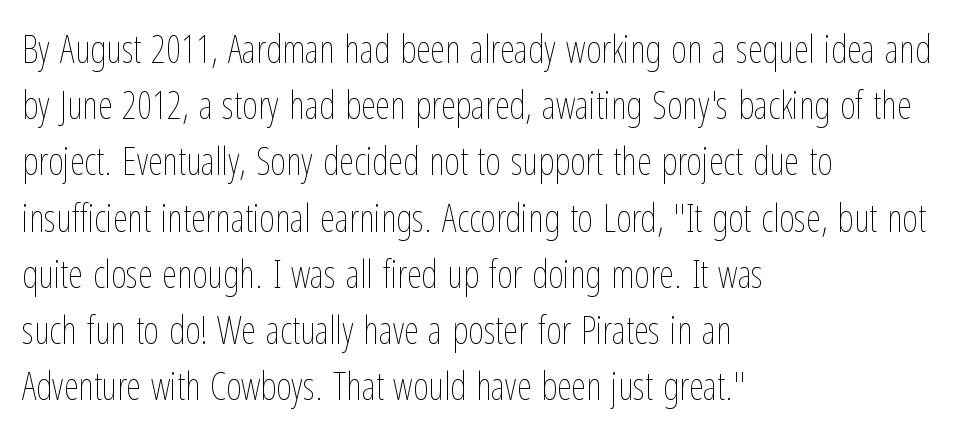
{"italic": "no", "bold": "no", "weight": "thin", "width": "condensed", "stroke_contrast": "low", "x_height": "medium", "monospaced": "no", "underline": "no", "align": "left", "line_spacing": "normal", "line_spacing_ratio": 1.48, "letter_spacing": "normal", "letter_spacing_em": 0.0, "glyph_px": 38}
